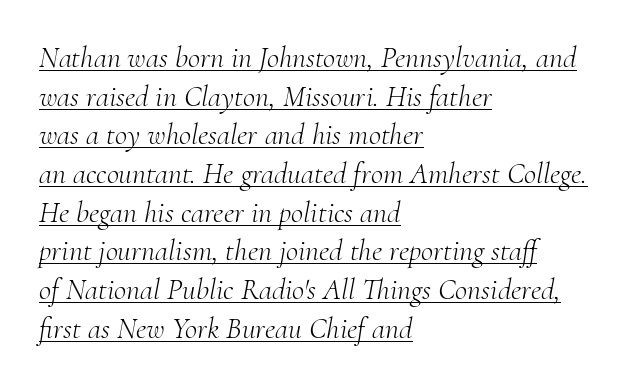
Heaviness? Minimal to ordinary, like unemphasized prose. The face used here has a pronounced slope to its letters. Do the characters align in a grid? No, the font is proportional. Little horizontal feet cap the strokes, marking this as serif type. You can see a thin bar hugging the bottom of the glyphs. Notice how descenders clear the ascenders below comfortably — that's standard leading.
